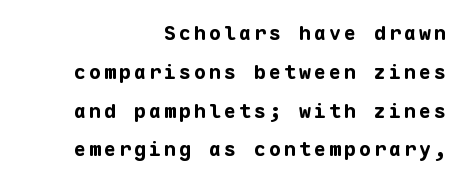
{"italic": "no", "bold": "yes", "underline": "no", "align": "right", "line_spacing": "loose", "line_spacing_ratio": 1.94, "glyph_px": 20}
